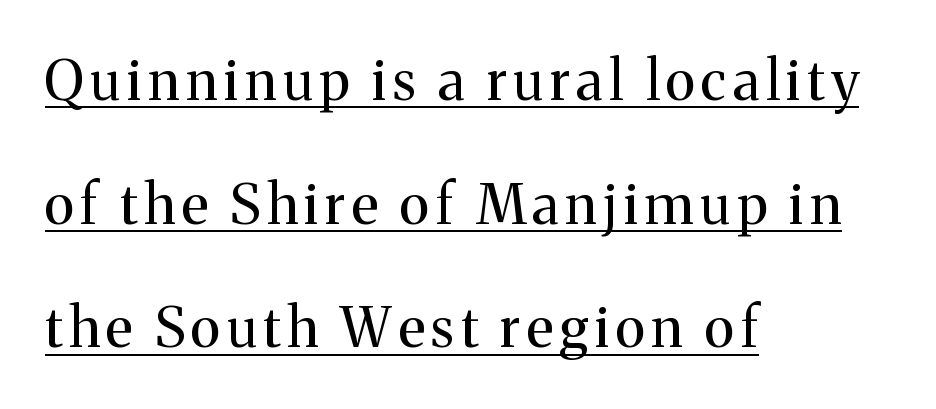
{"serif": "yes", "italic": "no", "bold": "no", "weight": "regular", "width": "normal", "stroke_contrast": "medium", "x_height": "medium", "monospaced": "no", "underline": "yes", "align": "left", "line_spacing": "loose", "line_spacing_ratio": 2.25, "glyph_px": 55}
